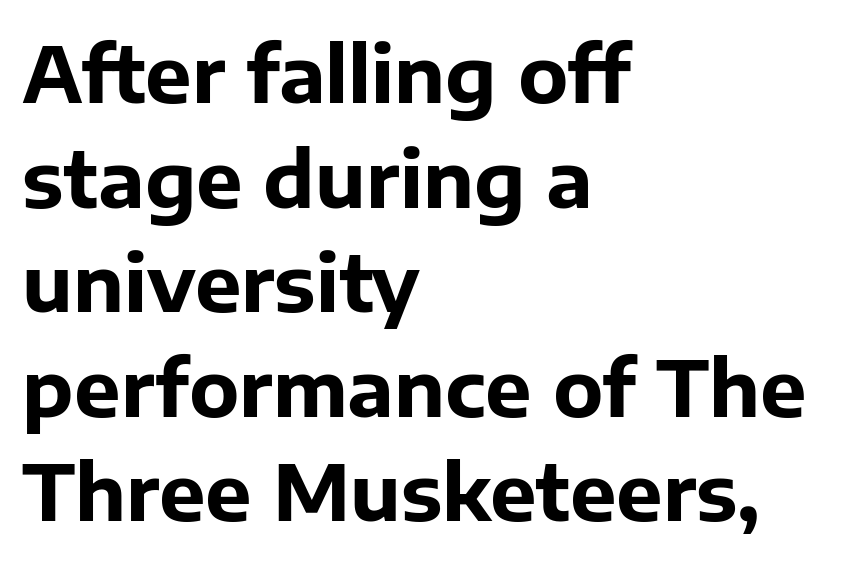
The space beneath each line is pristine and unruled. Compared with typical body copy, the letter spacing here is the same. The type sits square on the baseline with zero lean. The rendering uses natural spacing where letterforms have individual widths. The rag falls on the right side of this text block.
